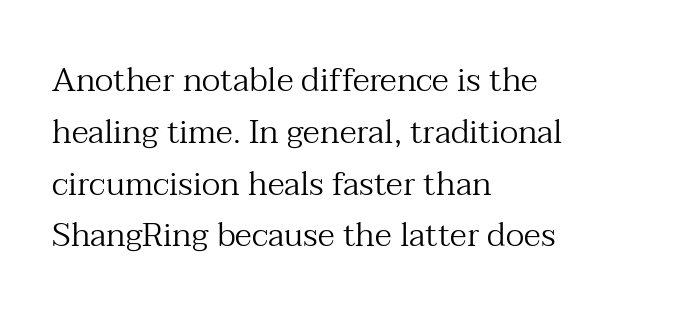
Q: Is the text bold? A: No.
Q: Is the text italic (slanted)? A: No, it is upright.
Q: Is the typeface a serif or a sans-serif typeface? A: Serif.
Q: Is the text underlined? A: No.
Q: How is the paragraph aligned? A: Left-aligned.
Q: Is the spacing between letters normal or unusually wide? A: Normal.
Q: Is the spacing between lines tight, normal or loose? A: Normal.
Q: Width (condensed, normal, or wide)? A: Normal.
Q: Stroke contrast? A: Medium.
Q: x-height? A: Medium.
Q: Monospaced? A: No.
